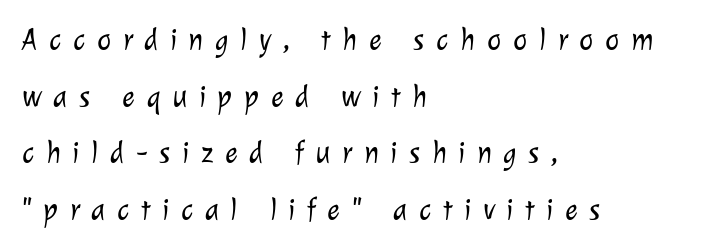
The weight tops out at a normal text grade. A typesetter would label this face a sans. Has an underline been added? It has not. Here the designer chose a conventional face with non-uniform glyph widths. Teacher's note: observe the even left margin — that is flush-left alignment. There is plenty of visible air inserted between adjacent glyphs.
